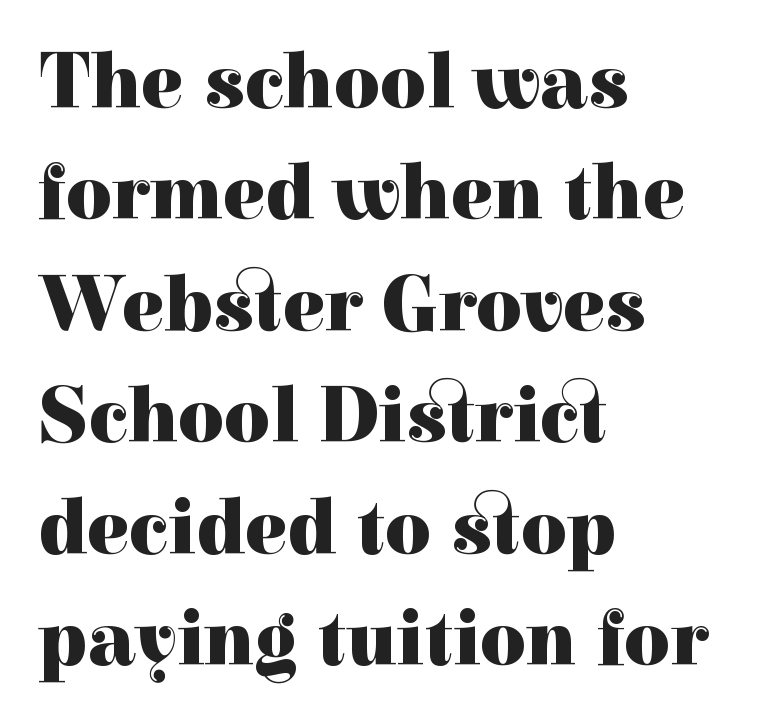
The image shows 79 px heavy serif type, upright; set left-aligned, normal line spacing (1.41x), normal letter spacing, not underlined; a medium x-height.
